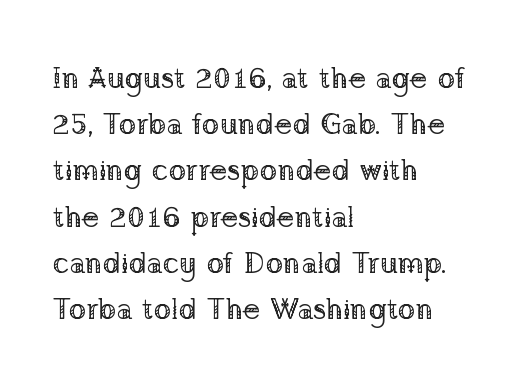
Reading down the column, the eye jumps a familiar distance to each next line. Vertical strokes here are truly vertical. Vertical stems look standard width or narrower in stroke. Notice how the passage keeps a crisp vertical edge on the left only. The letters carry serifs — small finishing strokes at the ends of their stems. Short note: letters normally spaced.
